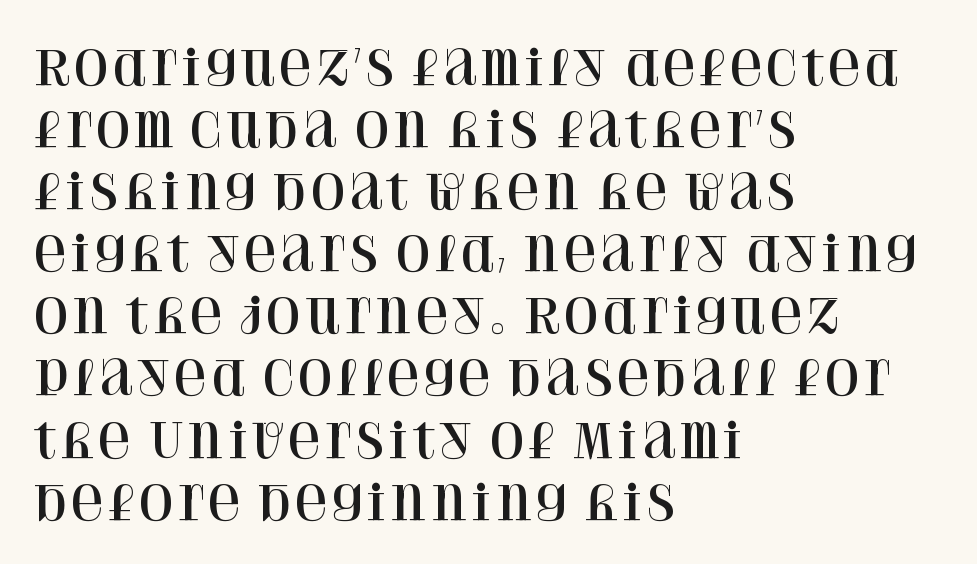
The image shows 46 px serif type, upright; set left-aligned, normal line spacing (1.35x), normal letter spacing, not underlined; high stroke contrast and a large x-height.
